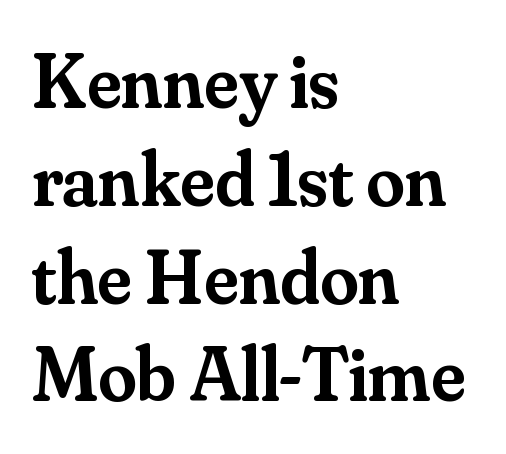
{"serif": "yes", "italic": "no", "bold": "semi", "weight": "semibold", "width": "normal", "stroke_contrast": "medium", "x_height": "small", "monospaced": "no", "underline": "no", "align": "left", "line_spacing": "normal", "line_spacing_ratio": 1.27, "letter_spacing": "normal", "letter_spacing_em": 0.0, "glyph_px": 77}
